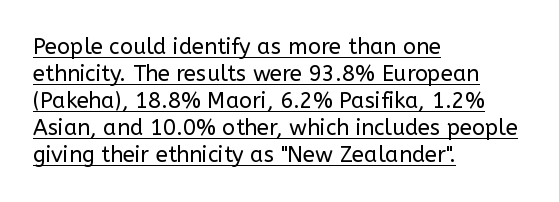
{"italic": "no", "bold": "no", "underline": "yes", "align": "left", "line_spacing_ratio": 1.23, "letter_spacing": "normal", "letter_spacing_em": 0.0, "glyph_px": 22}
